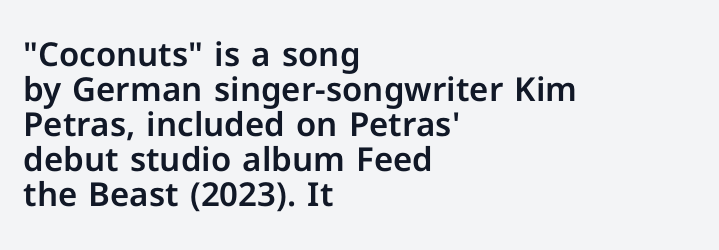
The image shows 33 px sans-serif type, upright; set left-aligned, tight line spacing (1.06x), normal letter spacing, not underlined; low stroke contrast and a medium x-height.
